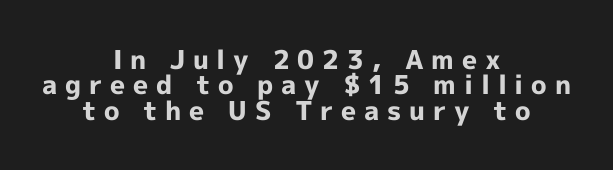
{"italic": "no", "bold": "yes", "underline": "no", "align": "center", "line_spacing": "tight", "line_spacing_ratio": 0.98, "letter_spacing": "wide", "letter_spacing_em": 0.3, "glyph_px": 26}
